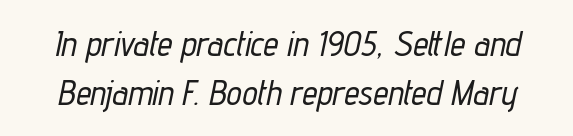
The image shows 34 px condensed type, italic (leaning right); set normal line spacing (1.43x), normal letter spacing, not underlined; low stroke contrast and a medium x-height.
